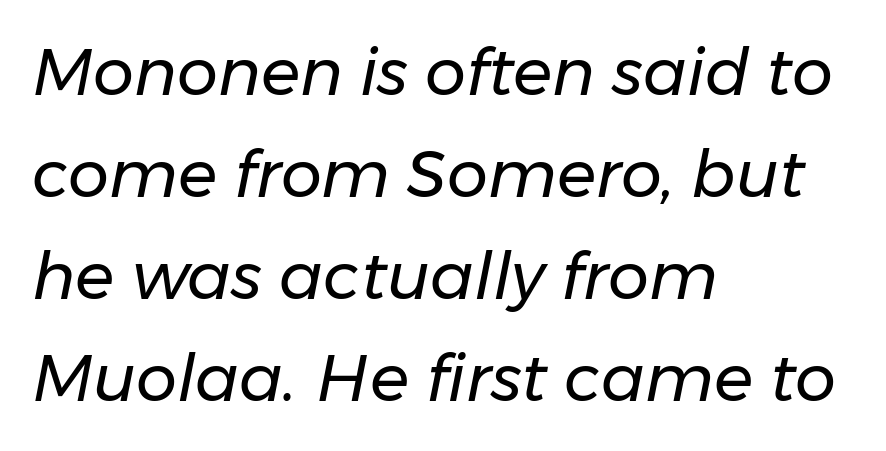
Caption: multi-line text, flush left, ragged right. Is the letter spacing exaggerated? No — it looks like the ordinary default. This reads as an unemphasized weight, regular at the heaviest. The zone under the glyphs is completely vacant.
